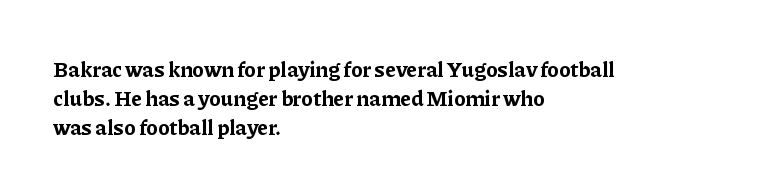
Q: Is the text bold? A: Yes.
Q: Is the text italic (slanted)? A: No, it is upright.
Q: Is the text underlined? A: No.
Q: How is the paragraph aligned? A: Left-aligned.
Q: Is the spacing between letters normal or unusually wide? A: Normal.
Q: Is the spacing between lines tight, normal or loose? A: Normal.
